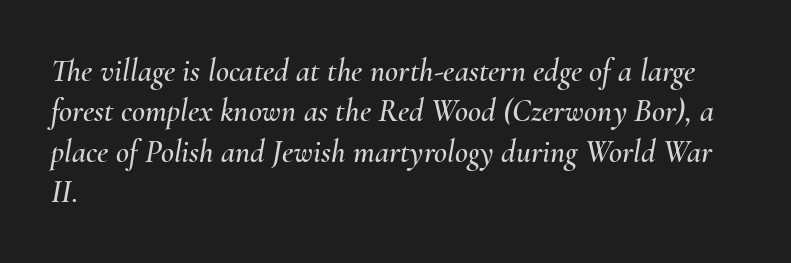
The image shows 32 px text type, italic (leaning right); set left-aligned, normal line spacing (1.26x), normal letter spacing, not underlined; medium stroke contrast and a small x-height.
